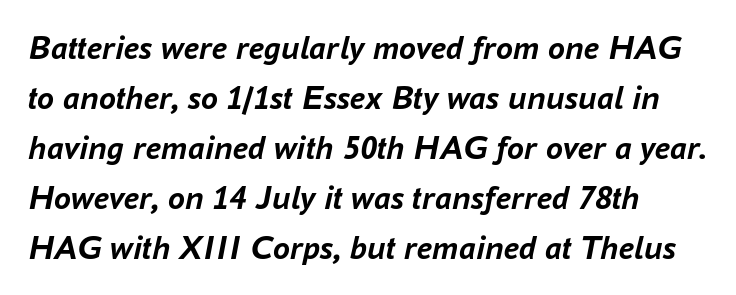
Q: Is the text bold? A: Yes.
Q: Is the text italic (slanted)? A: Yes, it leans right by about 16 degrees.
Q: Is the text underlined? A: No.
Q: Is the spacing between letters normal or unusually wide? A: Normal.
Q: Is the spacing between lines tight, normal or loose? A: Normal.
Q: Width (condensed, normal, or wide)? A: Normal.
Q: Stroke contrast? A: Low.
Q: x-height? A: Medium.
Q: Monospaced? A: No.
